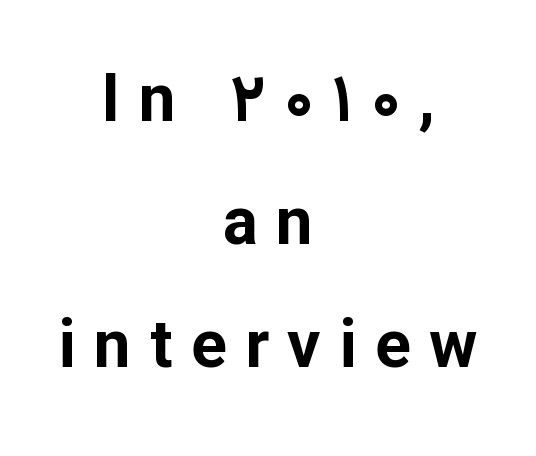
{"serif": "no", "italic": "no", "bold": "yes", "weight": "bold", "width": "normal", "stroke_contrast": "low", "x_height": "medium", "monospaced": "no", "underline": "no", "align": "center", "line_spacing_ratio": 1.86, "letter_spacing": "wide", "letter_spacing_em": 0.28, "glyph_px": 66}
